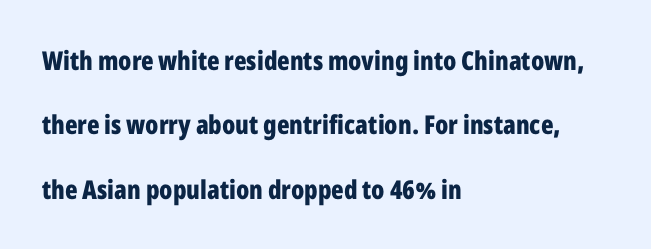
How are the letters spaced? Ordinarily, with no added tracking. Nope, not italic — everything's standing straight. The passage shown stacks its lines with a broad gap. The space beneath each line is pristine and unruled. Left-aligned paragraph, ragged on the right.
